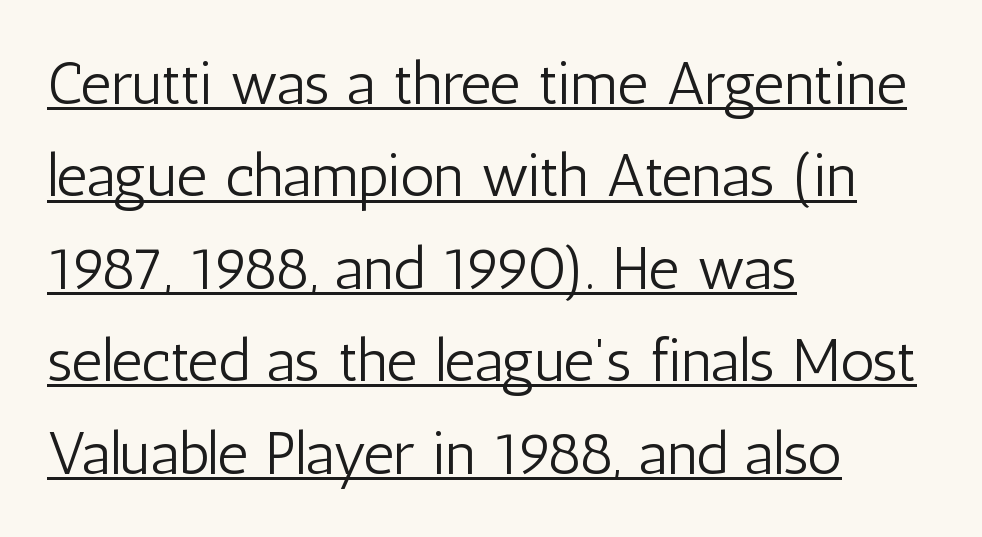
Q: Is the text bold? A: No.
Q: Is the text italic (slanted)? A: No, it is upright.
Q: Is the typeface a serif or a sans-serif typeface? A: Sans-serif.
Q: Is the text underlined? A: Yes.
Q: How is the paragraph aligned? A: Left-aligned.
Q: Is the spacing between letters normal or unusually wide? A: Normal.
Q: Is the spacing between lines tight, normal or loose? A: Normal.
Q: Width (condensed, normal, or wide)? A: Condensed.
Q: Stroke contrast? A: Low.
Q: x-height? A: Medium.
Q: Monospaced? A: No.
